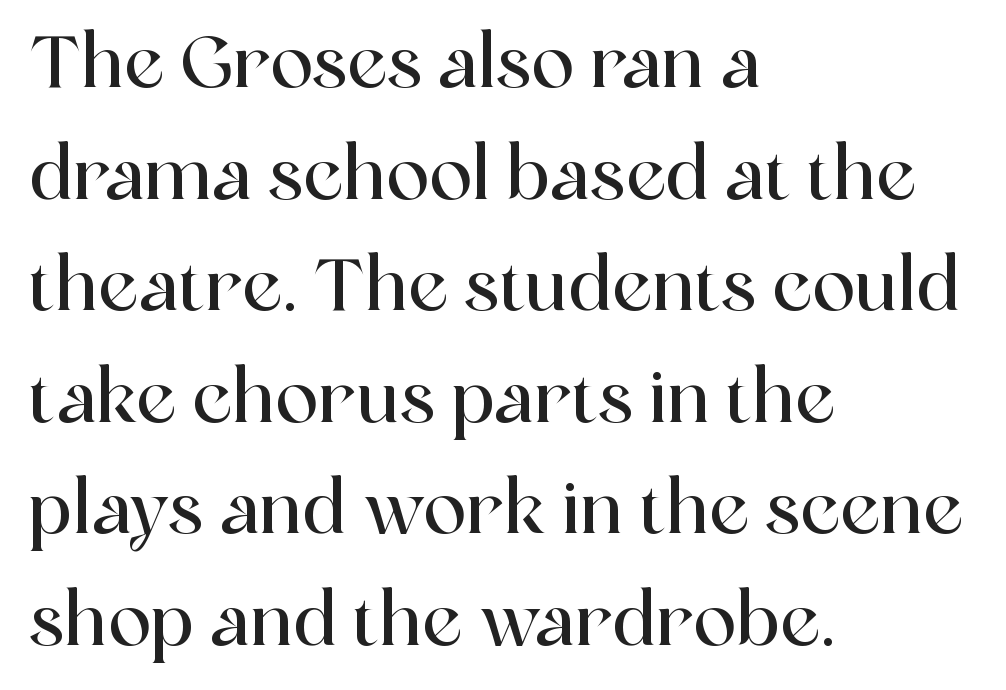
Q: Is the text italic (slanted)? A: No, it is upright.
Q: Is the typeface a serif or a sans-serif typeface? A: Serif.
Q: Is the text underlined? A: No.
Q: How is the paragraph aligned? A: Left-aligned.
Q: Is the spacing between letters normal or unusually wide? A: Normal.
Q: Is the spacing between lines tight, normal or loose? A: Normal.
Q: Width (condensed, normal, or wide)? A: Normal.
Q: x-height? A: Medium.
Q: Monospaced? A: No.
